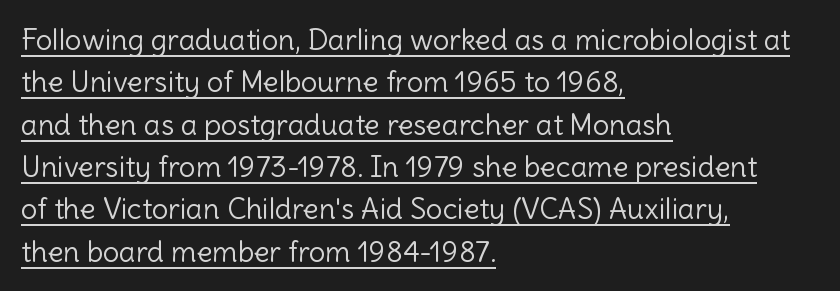
The image shows 29 px light sans-serif type, upright; set left-aligned, normal line spacing (1.46x), normal letter spacing, underlined; a medium x-height.
